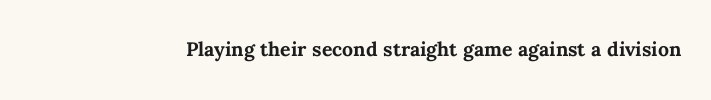
The image shows 26 px bold type, upright; set normal letter spacing, not underlined.
